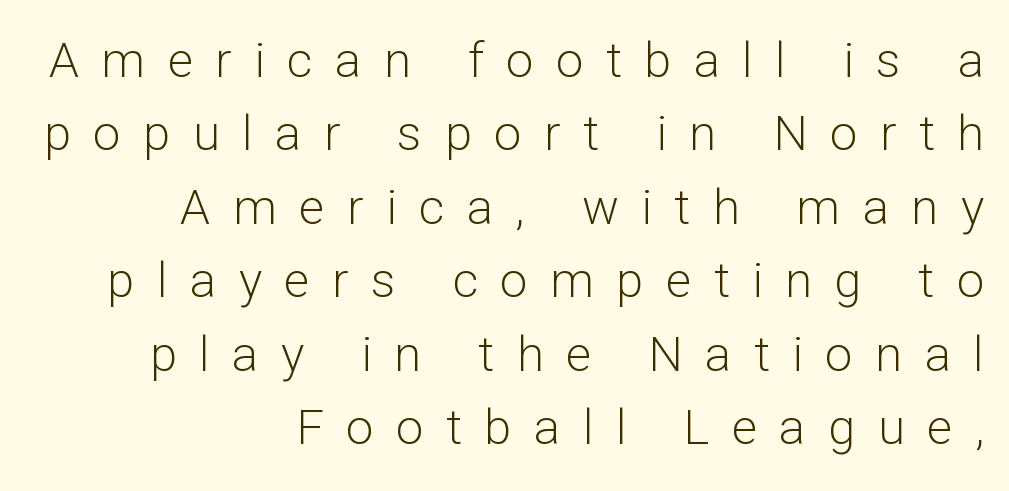
{"serif": "no", "italic": "no", "bold": "no", "weight": "light", "width": "normal", "stroke_contrast": "low", "x_height": "medium", "monospaced": "no", "underline": "no", "align": "right", "line_spacing": "normal", "line_spacing_ratio": 1.5, "letter_spacing": "wide", "letter_spacing_em": 0.46, "glyph_px": 49}
